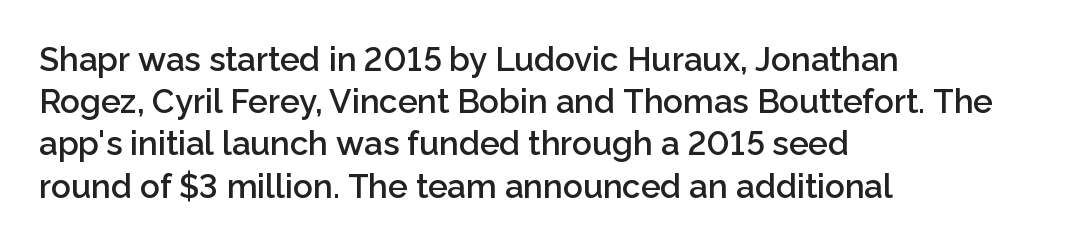
The image shows 33 px semibold sans-serif type, upright; set left-aligned, normal line spacing (1.28x), normal letter spacing, not underlined; low stroke contrast and a medium x-height.
